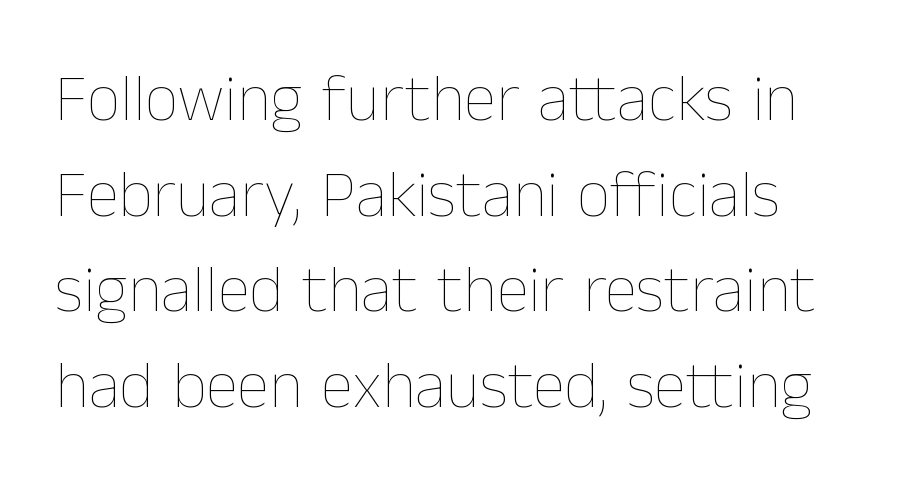
{"italic": "no", "bold": "no", "weight": "thin", "width": "normal", "stroke_contrast": "low", "x_height": "medium", "monospaced": "no", "underline": "no", "line_spacing": "normal", "line_spacing_ratio": 1.45, "letter_spacing": "normal", "letter_spacing_em": 0.0, "glyph_px": 66}
